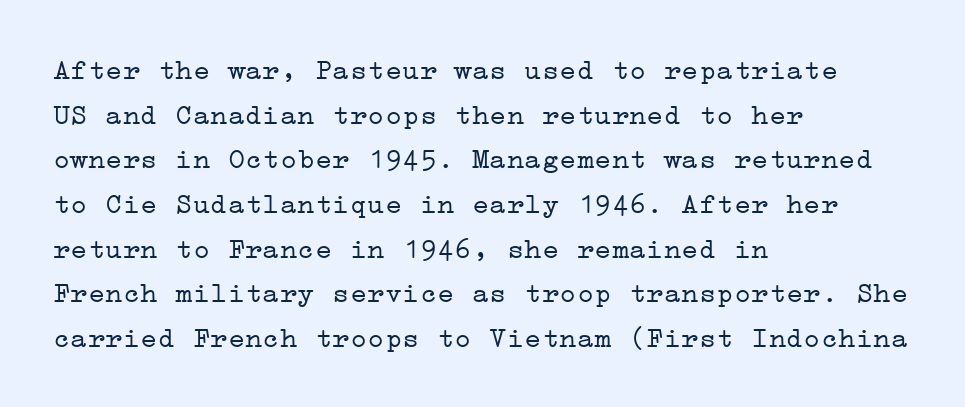
{"serif": "yes", "italic": "no", "bold": "no", "weight": "light", "width": "wide", "stroke_contrast": "low", "x_height": "medium", "underline": "no", "align": "left", "line_spacing": "normal", "line_spacing_ratio": 1.54, "letter_spacing": "normal", "letter_spacing_em": 0.0, "glyph_px": 29}
